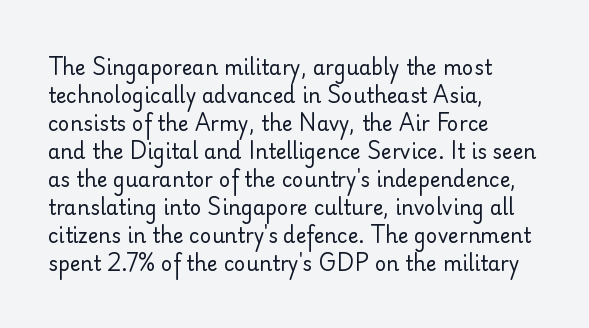
{"italic": "no", "bold": "no", "underline": "no", "align": "left", "line_spacing": "normal", "line_spacing_ratio": 1.4, "letter_spacing": "normal", "letter_spacing_em": 0.0, "glyph_px": 20}
